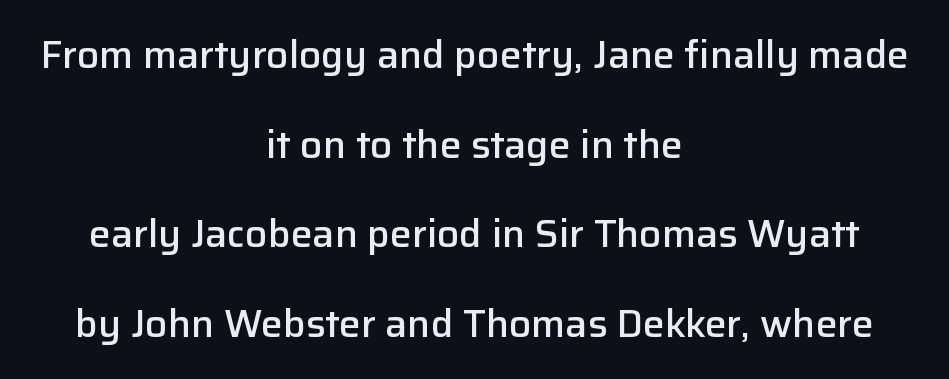
Q: Is the text bold? A: Semi-bold.
Q: Is the text italic (slanted)? A: No, it is upright.
Q: Is the typeface a serif or a sans-serif typeface? A: Sans-serif.
Q: Is the text underlined? A: No.
Q: How is the paragraph aligned? A: Centered.
Q: Is the spacing between letters normal or unusually wide? A: Normal.
Q: Is the spacing between lines tight, normal or loose? A: Loose.
Q: Width (condensed, normal, or wide)? A: Normal.
Q: Stroke contrast? A: Low.
Q: x-height? A: Medium.
Q: Monospaced? A: No.
